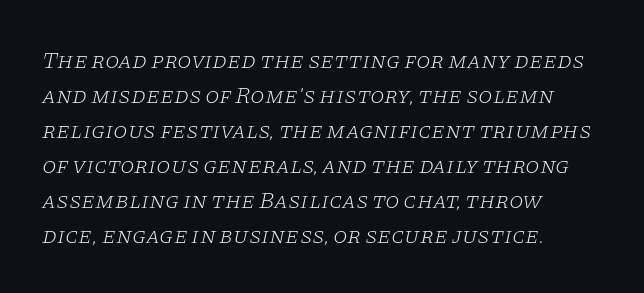
Q: Is the text bold? A: No.
Q: Is the text italic (slanted)? A: Yes, it leans right by about 11 degrees.
Q: Is the text underlined? A: No.
Q: How is the paragraph aligned? A: Left-aligned.
Q: Is the spacing between letters normal or unusually wide? A: Normal.
Q: Is the spacing between lines tight, normal or loose? A: Normal.
